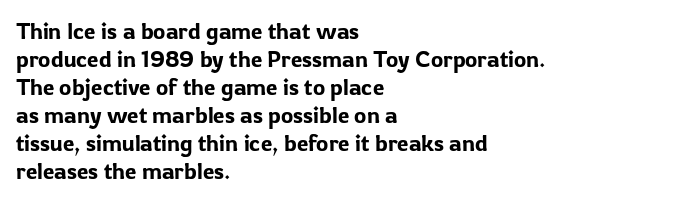
{"italic": "no", "underline": "no", "align": "left", "line_spacing_ratio": 1.22, "letter_spacing": "normal", "letter_spacing_em": 0.0, "glyph_px": 23}
